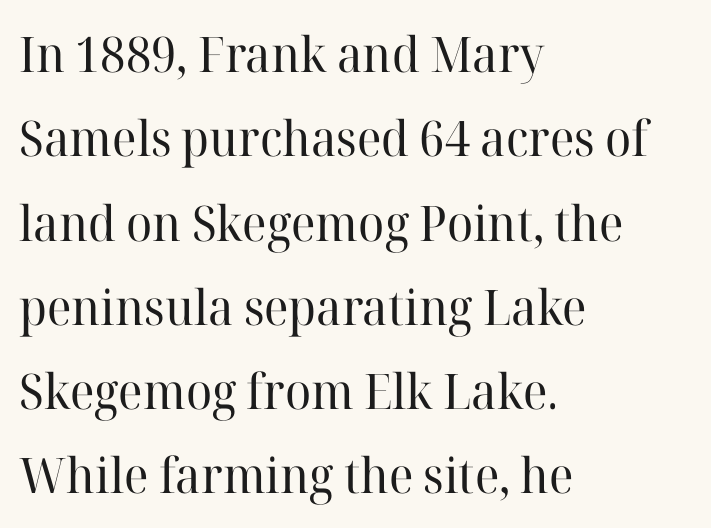
The image shows 49 px regular-weight serif type, upright; set left-aligned, line spacing 1.72x, normal letter spacing, not underlined; high stroke contrast and a medium x-height.
